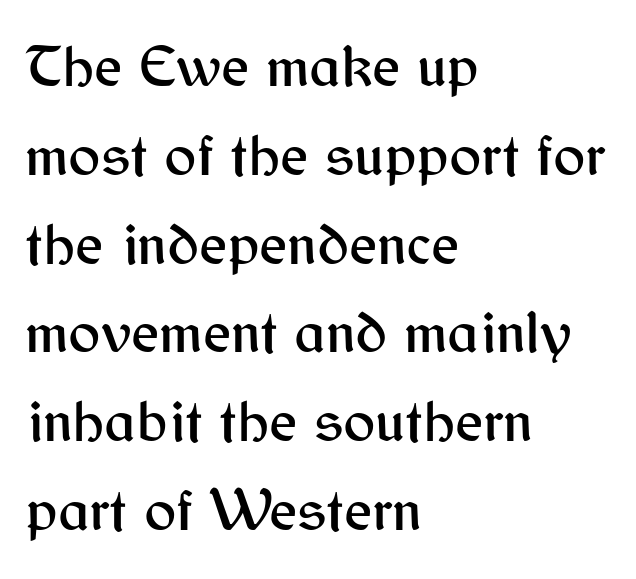
This sample uses an upright cut, with every glyph sitting square on the baseline. The text block is weighted toward the left margin, trailing off unevenly rightward. The designer went with a sans here, leaving each stem footless. The glyphs are unaccompanied by any horizontal stroke below them. The gaps between neighbouring characters are ordinary and unremarkable. Regarding leading, the lines here are spaced in the standard way.
